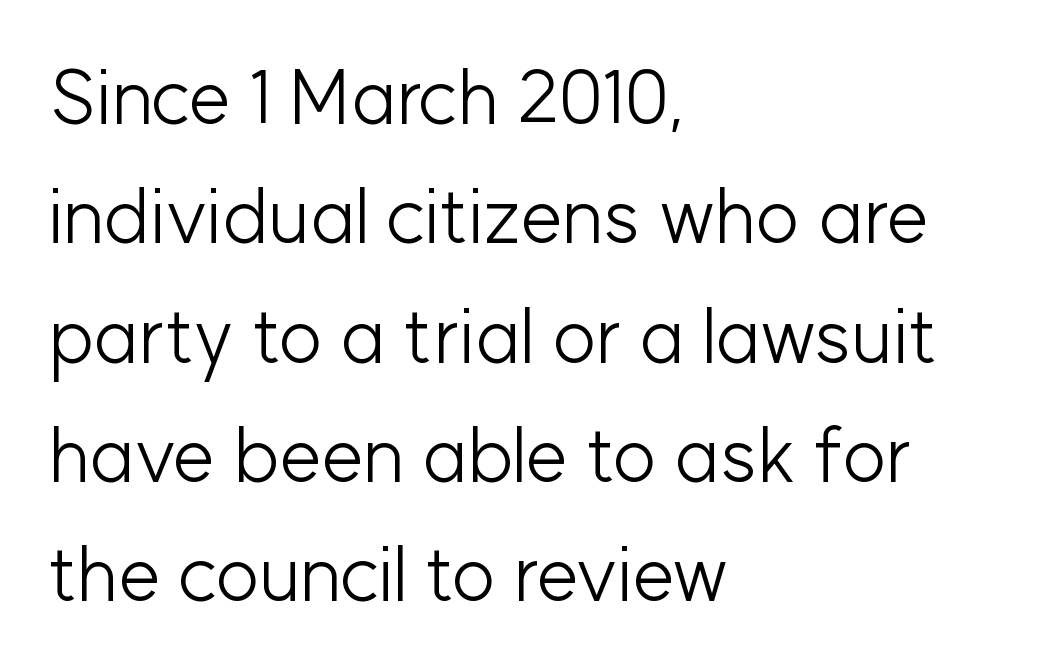
The image shows 76 px light sans-serif type, upright; set left-aligned, normal line spacing (1.57x), normal letter spacing, not underlined; low stroke contrast and a medium x-height.
